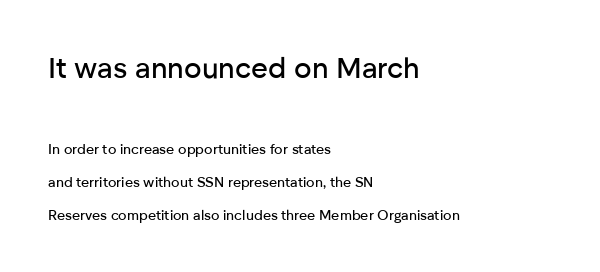
The passage is arranged the way most books set body copy — flush left. Think of a printed novel: that variable character pitch is what you see here. Whoever set this made the first block the dominant, larger element. The leading is generous, giving the passage an open texture. A typesetter would mark this as roman, not italic.
